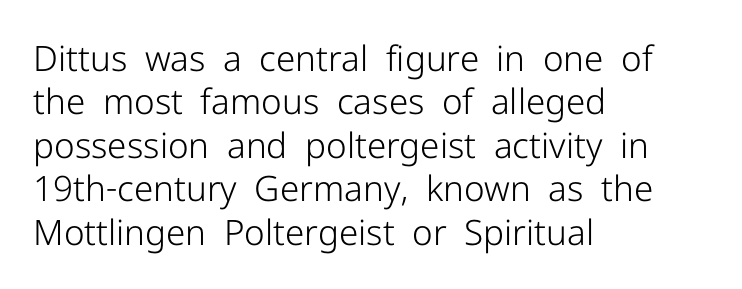
The image shows 35 px light sans-serif type, upright; set left-aligned, line spacing 1.24x, normal letter spacing, not underlined; low stroke contrast and a medium x-height.
